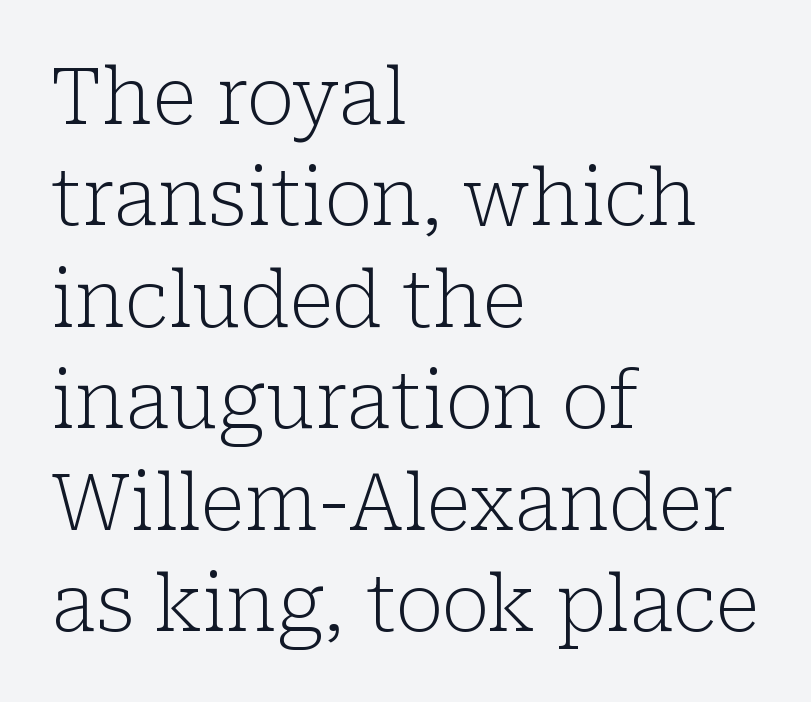
Words appear dense and cohesive because spacing is normal. The passage is arranged the way most books set body copy — flush left. This sample uses a serif face. Nobody drew a line under any word here.
